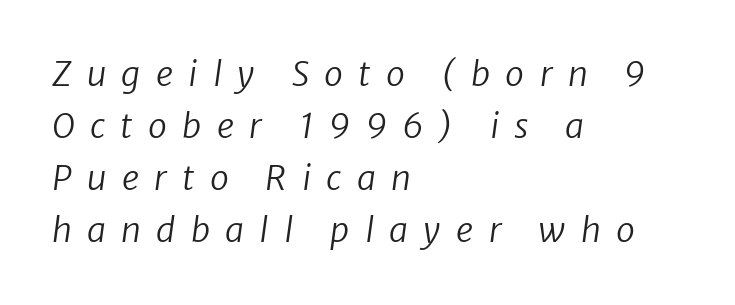
Q: Is the text bold? A: No.
Q: Is the text italic (slanted)? A: Yes, it leans right by about 8 degrees.
Q: Is the text underlined? A: No.
Q: How is the paragraph aligned? A: Left-aligned.
Q: Is the spacing between letters normal or unusually wide? A: Unusually wide.
Q: Is the spacing between lines tight, normal or loose? A: Normal.
Q: Width (condensed, normal, or wide)? A: Normal.
Q: Stroke contrast? A: Low.
Q: x-height? A: Medium.
Q: Monospaced? A: No.
